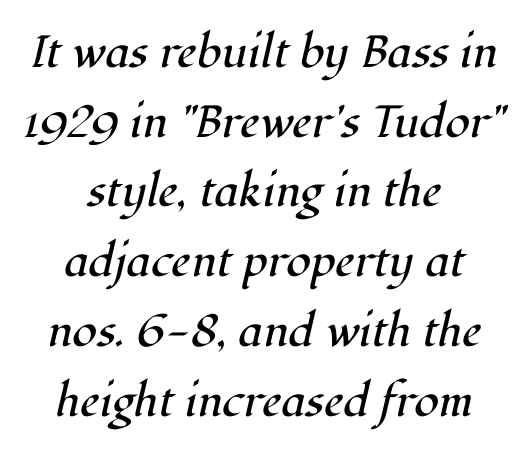
The image shows 45 px regular-weight serif type, italic (leaning right); set centered, normal line spacing (1.55x), normal letter spacing, not underlined; high stroke contrast and a medium x-height.
